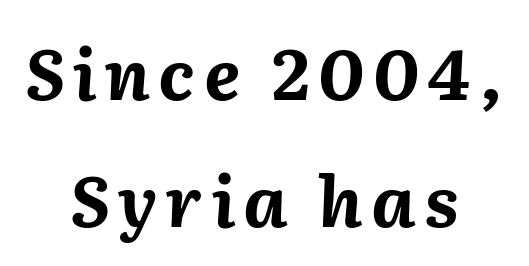
The image shows 70 px bold type, italic (leaning right); set centered, line spacing 1.81x, not underlined; medium stroke contrast and a medium x-height.
